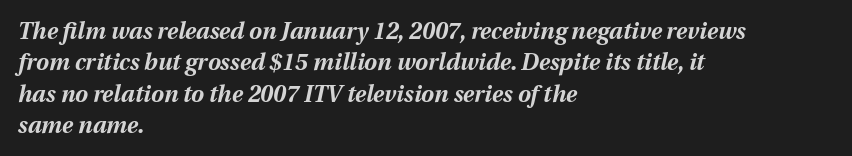
Q: Is the text bold? A: Yes.
Q: Is the text italic (slanted)? A: Yes, it leans right by about 12 degrees.
Q: Is the text underlined? A: No.
Q: How is the paragraph aligned? A: Left-aligned.
Q: Is the spacing between letters normal or unusually wide? A: Normal.
Q: Is the spacing between lines tight, normal or loose? A: Normal.
